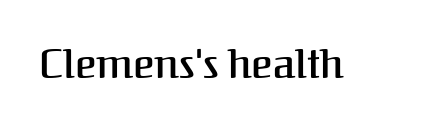
The image shows 41 px semibold serif type, upright; set normal letter spacing, not underlined; medium stroke contrast and a medium x-height.
